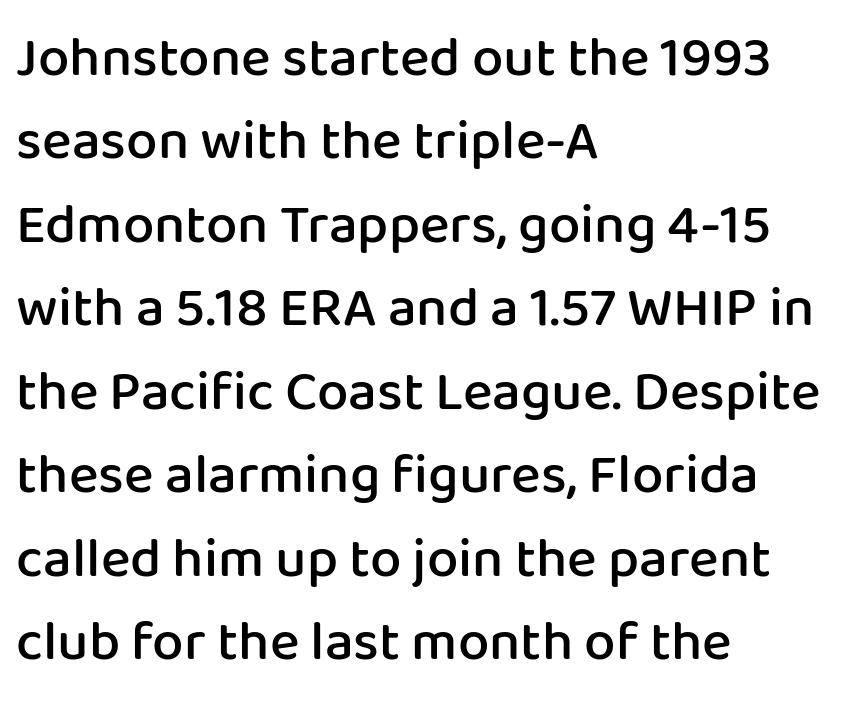
The face used here is a sans, in the tradition of grotesques and geometrics. Interline gaps are of average width in this sample. The letters are semibold — heavier than regular but short of a full bold. This sample uses an upright cut, with every glyph sitting square on the baseline. One-word summary of the alignment: left.
